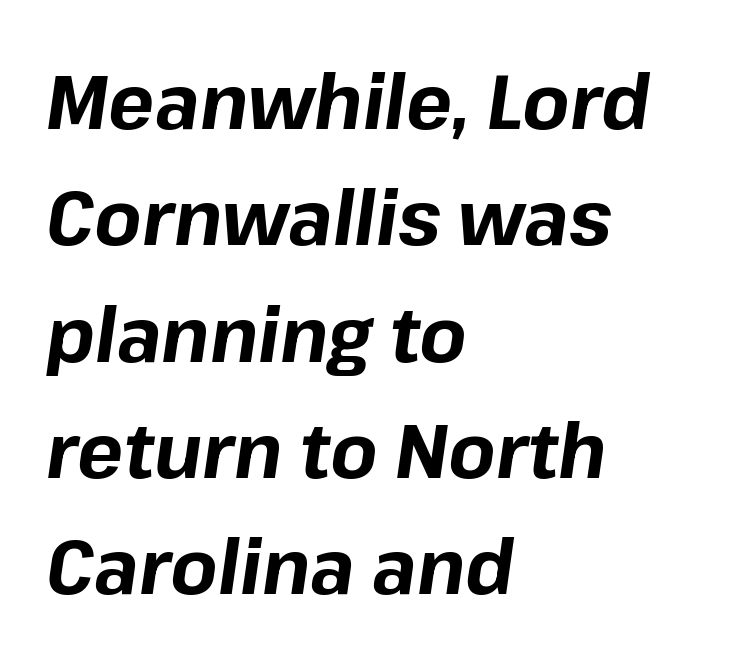
Q: Is the text bold? A: Yes.
Q: Is the text italic (slanted)? A: Yes, it leans right by about 8 degrees.
Q: Is the text underlined? A: No.
Q: How is the paragraph aligned? A: Left-aligned.
Q: Is the spacing between letters normal or unusually wide? A: Normal.
Q: Is the spacing between lines tight, normal or loose? A: Normal.
Q: Width (condensed, normal, or wide)? A: Normal.
Q: Stroke contrast? A: Low.
Q: x-height? A: Medium.
Q: Monospaced? A: No.
